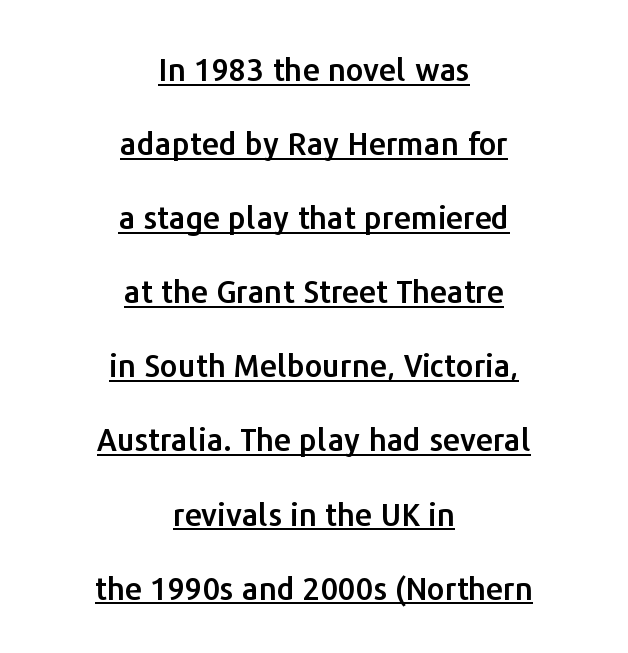
A student would call this center alignment; a typographer would say set centered. When letters stand straight like this, we call the style roman or upright. The lettering is marked with a stroke running underneath it. Note the varied advance widths — an 'i' is clearly narrower than an 'm'. The passage shown is typeset with a sans-serif family. These lines keep a tight, regular rhythm from letter to letter.
